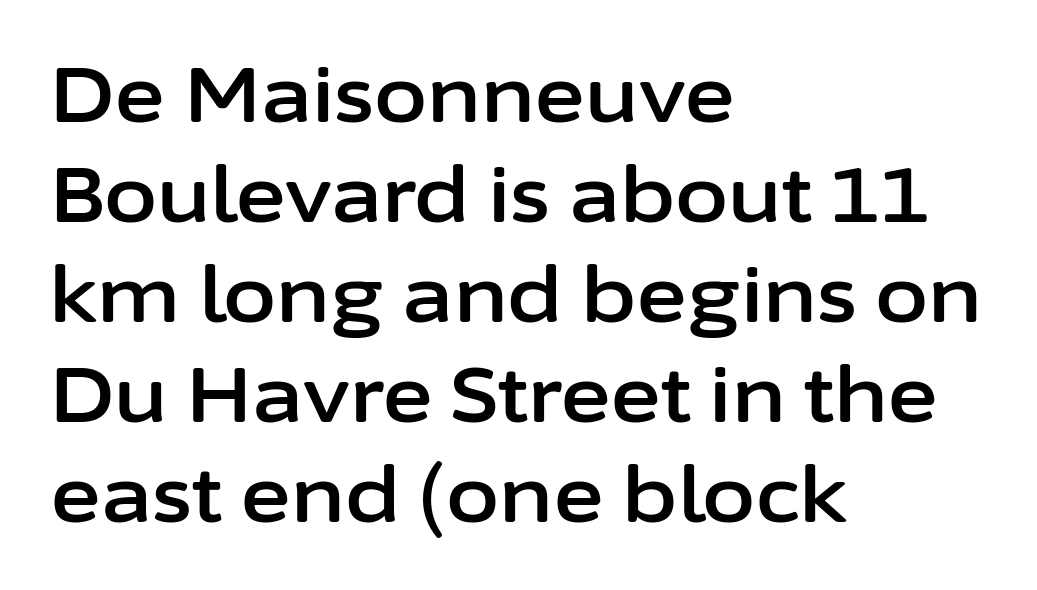
The image shows 77 px sans-serif type, upright; set left-aligned, normal line spacing (1.3x), normal letter spacing, not underlined; low stroke contrast and a medium x-height.
